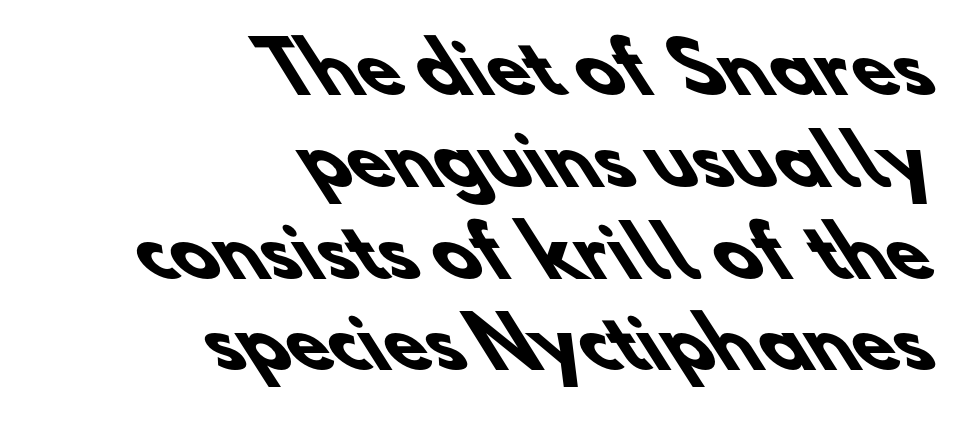
Baseline-to-baseline distance is the conventional proportion of letter height. The rendering uses natural spacing where letterforms have individual widths. Right-aligned paragraph, ragged on the left. Underline: absent. Glyph-to-glyph distance matches everyday printed text. You can tell from the bare stems that sans-serif type was used.
